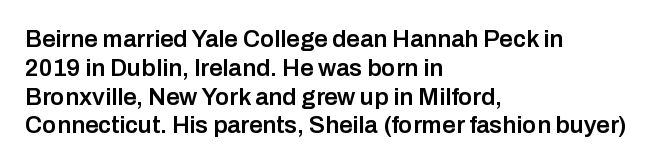
Q: Is the text bold? A: Semi-bold.
Q: Is the text italic (slanted)? A: No, it is upright.
Q: Is the text underlined? A: No.
Q: How is the paragraph aligned? A: Left-aligned.
Q: Is the spacing between letters normal or unusually wide? A: Normal.
